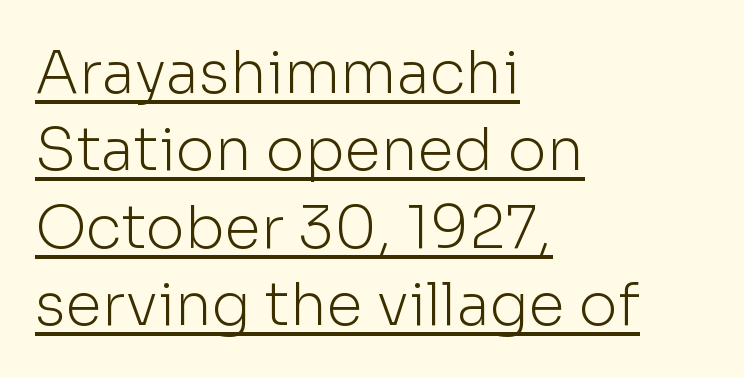
The image shows 59 px light sans-serif type, upright; set left-aligned, normal line spacing (1.31x), normal letter spacing, underlined; low stroke contrast and a medium x-height.
